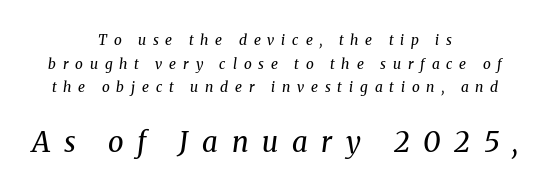
Q: Is the text bold? A: No.
Q: Is the text italic (slanted)? A: Yes, it leans right by about 8 degrees.
Q: Is the typeface a serif or a sans-serif typeface? A: Serif.
Q: Is the text underlined? A: No.
Q: How is the paragraph aligned? A: Centered.
Q: Is the spacing between letters normal or unusually wide? A: Unusually wide.
Q: Is the spacing between lines tight, normal or loose? A: Normal.
Q: Which block of text is set in a larger size, the first (top) or the second (bottom)? A: The second (bottom) one.
Q: Width (condensed, normal, or wide)? A: Normal.
Q: Stroke contrast? A: Medium.
Q: x-height? A: Medium.
Q: Monospaced? A: No.
